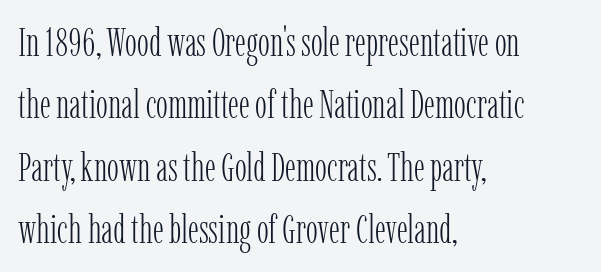
Letters rest on an invisible, unmarked baseline. A typesetter would call this proportional, since set widths differ per character. A typesetter would call this leading conventional body-copy spacing. These lines are set flush left with a ragged right edge.
